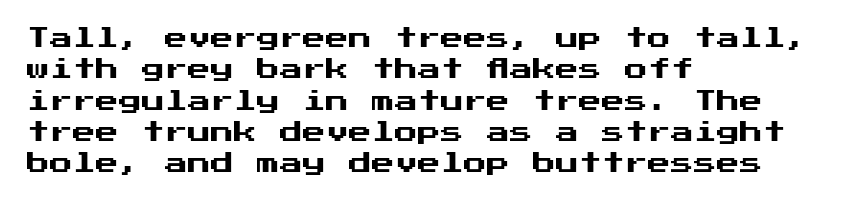
Q: Is the text italic (slanted)? A: No, it is upright.
Q: Is the text underlined? A: No.
Q: How is the paragraph aligned? A: Left-aligned.
Q: Is the spacing between letters normal or unusually wide? A: Normal.
Q: Is the spacing between lines tight, normal or loose? A: Normal.
